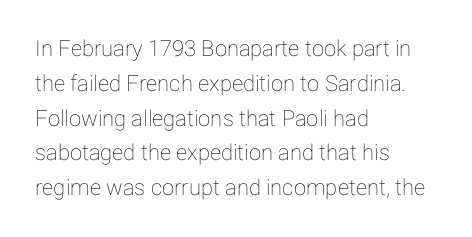
The image shows 22 px text type, upright; set left-aligned, normal line spacing (1.58x), normal letter spacing, not underlined.
